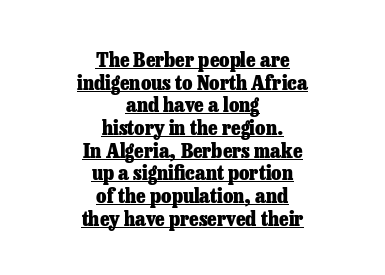
The image shows 21 px bold type, upright; set centered, tight line spacing (1.08x), normal letter spacing, underlined.
